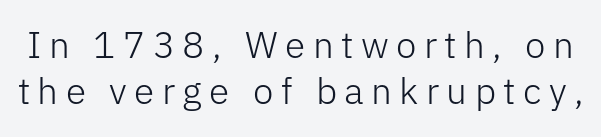
The image shows 37 px light sans-serif type, upright; set line spacing 1.24x, unusually wide letter spacing (+0.2 em), not underlined; low stroke contrast and a medium x-height.
